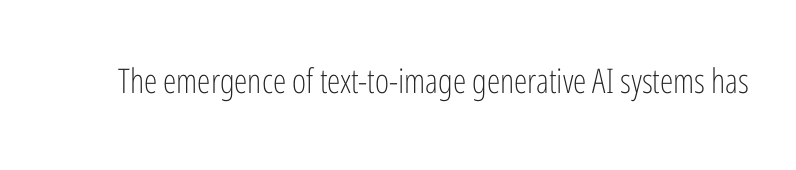
{"serif": "no", "italic": "no", "bold": "no", "weight": "light", "width": "condensed", "stroke_contrast": "low", "x_height": "medium", "monospaced": "no", "underline": "no", "letter_spacing": "normal", "letter_spacing_em": 0.0, "glyph_px": 34}
